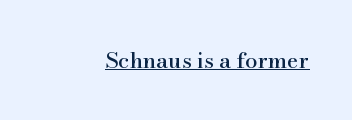
{"italic": "no", "underline": "yes", "letter_spacing": "normal", "letter_spacing_em": 0.0, "glyph_px": 22}
